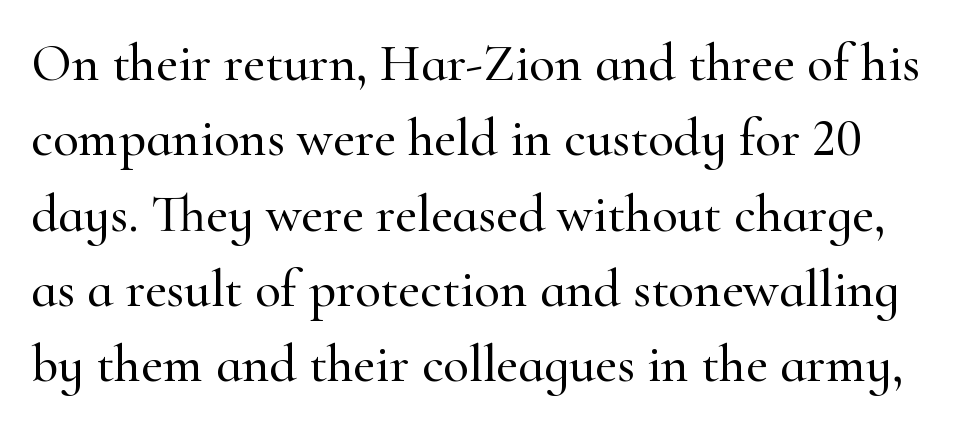
The image shows 53 px serif type, upright; set normal line spacing (1.42x), normal letter spacing, not underlined; high stroke contrast and a small x-height.
